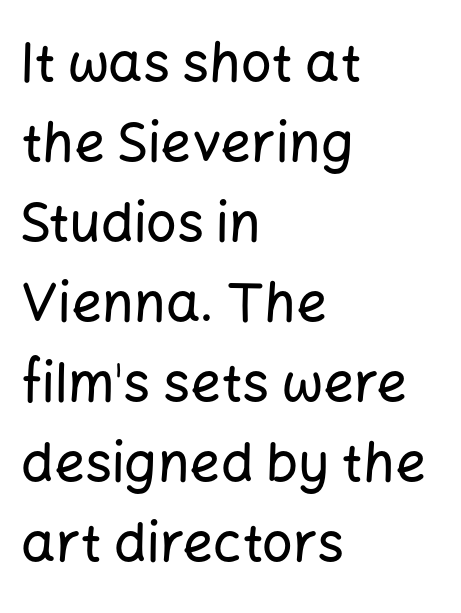
The paragraph has a hard left edge and a soft right edge. Normally led — the rows are evenly, conventionally spaced. The gaps between neighbouring characters are ordinary and unremarkable. The specimen omits any rule beneath the text block's lines. Every stem runs plumb, perpendicular to the baseline.
